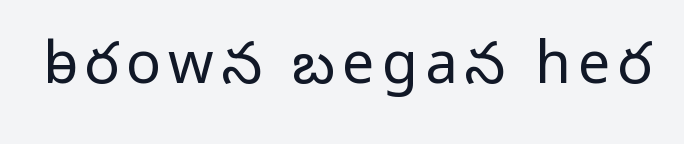
The letters carry no serifs — their stems end cleanly without finishing strokes. Letters have the restrained weight of plain body copy at most. Check the space under the baseline: it is left empty. Looks like regular typesetting: each glyph gets only the width it needs. The specimen reads as upright at a glance.
